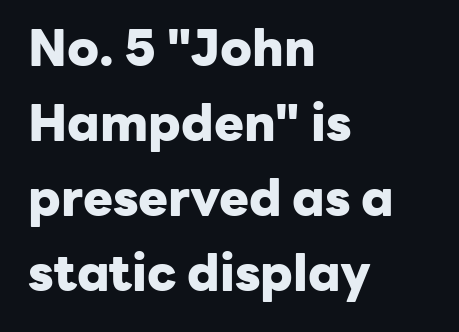
{"serif": "no", "italic": "no", "bold": "yes", "weight": "heavy", "width": "normal", "stroke_contrast": "low", "x_height": "medium", "monospaced": "no", "underline": "no", "align": "left", "line_spacing": "normal", "line_spacing_ratio": 1.5, "letter_spacing": "normal", "letter_spacing_em": 0.0, "glyph_px": 50}
